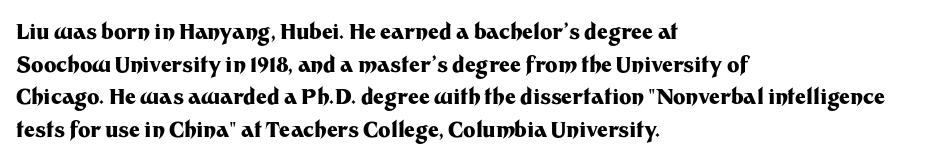
The image shows 21 px bold type, upright; set left-aligned, normal line spacing (1.55x), normal letter spacing, not underlined.
